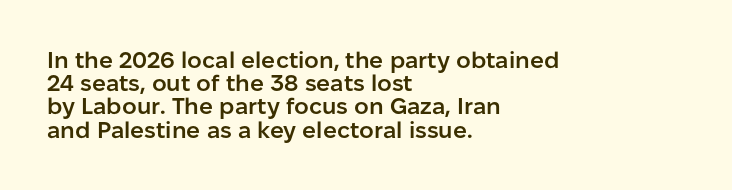
{"italic": "no", "bold": "semi", "underline": "no", "align": "left", "line_spacing": "tight", "line_spacing_ratio": 1.01, "letter_spacing": "normal", "letter_spacing_em": 0.0, "glyph_px": 23}
